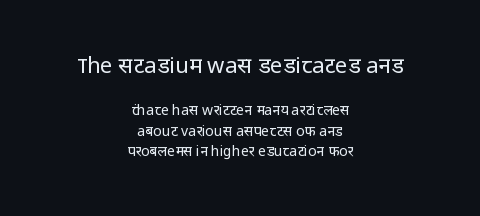
The image shows 22 px text type, upright; set centered, normal line spacing (1.45x), normal letter spacing, not underlined; the first (top) block is 1.57x larger.
